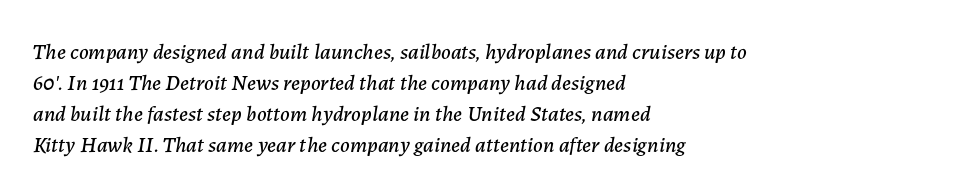
Q: Is the text italic (slanted)? A: Yes, it leans right by about 7 degrees.
Q: Is the text underlined? A: No.
Q: How is the paragraph aligned? A: Left-aligned.
Q: Is the spacing between letters normal or unusually wide? A: Normal.
Q: Is the spacing between lines tight, normal or loose? A: Normal.
